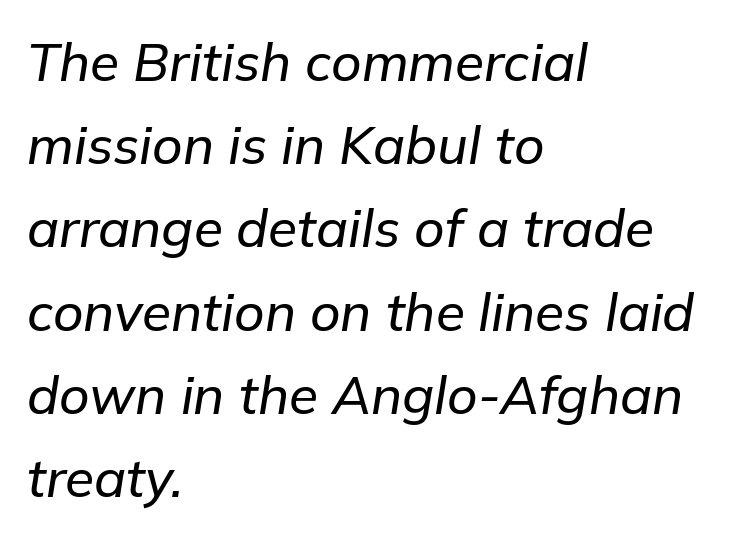
The image shows 53 px text type, italic (leaning right); set left-aligned, normal line spacing (1.57x), normal letter spacing, not underlined; low stroke contrast and a medium x-height.
